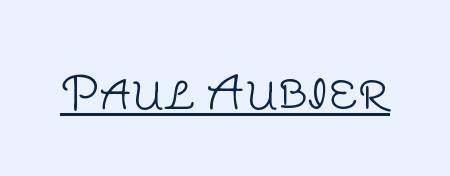
Q: Is the text bold? A: No.
Q: Is the text italic (slanted)? A: Yes.
Q: Is the typeface a serif or a sans-serif typeface? A: Sans-serif.
Q: Is the text underlined? A: Yes.
Q: Is the spacing between letters normal or unusually wide? A: Normal.
Q: Width (condensed, normal, or wide)? A: Normal.
Q: Stroke contrast? A: Low.
Q: x-height? A: Large.
Q: Monospaced? A: No.
